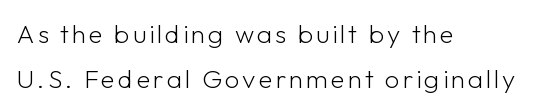
The image shows 26 px text type, upright; set left-aligned, line spacing 1.72x, not underlined.
